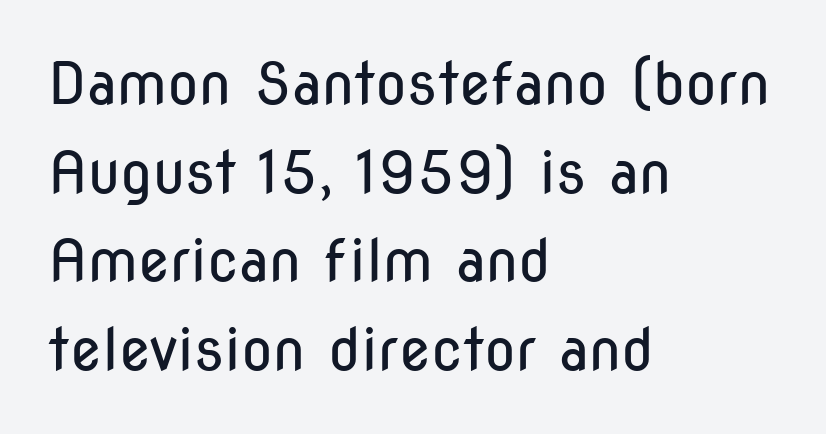
{"serif": "no", "italic": "no", "bold": "no", "weight": "regular", "width": "condensed", "stroke_contrast": "low", "x_height": "medium", "monospaced": "no", "underline": "no", "align": "left", "line_spacing": "normal", "line_spacing_ratio": 1.53, "letter_spacing": "normal", "letter_spacing_em": 0.0, "glyph_px": 58}
